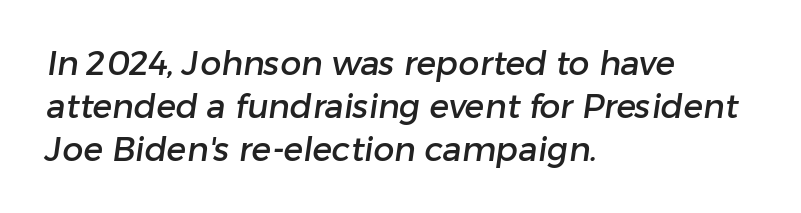
Q: Is the typeface a serif or a sans-serif typeface? A: Sans-serif.
Q: Is the text underlined? A: No.
Q: How is the paragraph aligned? A: Left-aligned.
Q: Is the spacing between letters normal or unusually wide? A: Normal.
Q: Is the spacing between lines tight, normal or loose? A: Normal.
Q: Width (condensed, normal, or wide)? A: Normal.
Q: Stroke contrast? A: Low.
Q: x-height? A: Medium.
Q: Monospaced? A: No.
